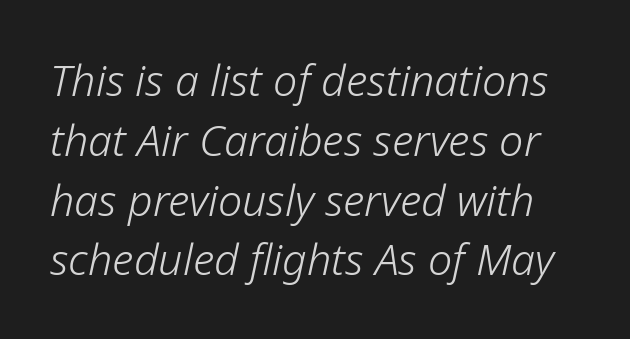
The image shows 43 px light type, italic (leaning right); set normal line spacing (1.39x), normal letter spacing, not underlined; low stroke contrast and a medium x-height.
